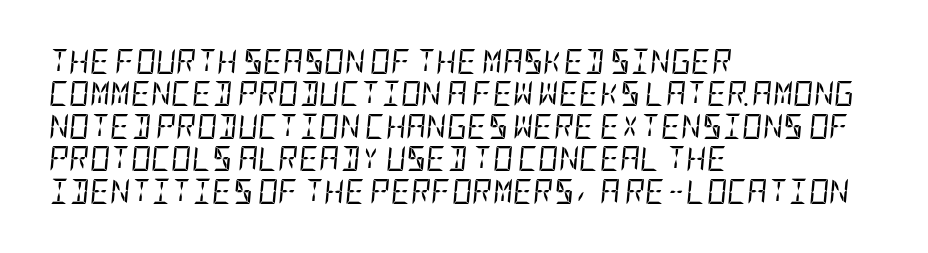
Q: Is the text bold? A: No.
Q: Is the text italic (slanted)? A: Yes, it leans right by about 5 degrees.
Q: Is the text underlined? A: No.
Q: How is the paragraph aligned? A: Left-aligned.
Q: Is the spacing between letters normal or unusually wide? A: Normal.
Q: Is the spacing between lines tight, normal or loose? A: Normal.
